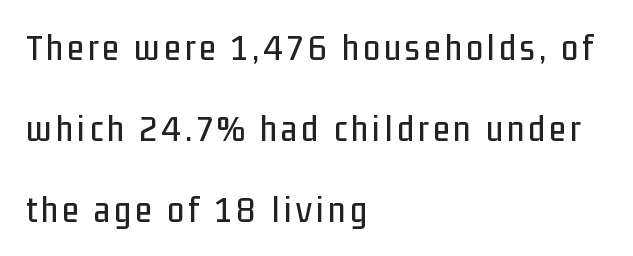
The image shows 38 px condensed sans-serif type, upright; set left-aligned, loose line spacing (2.13x), not underlined; low stroke contrast and a medium x-height.
